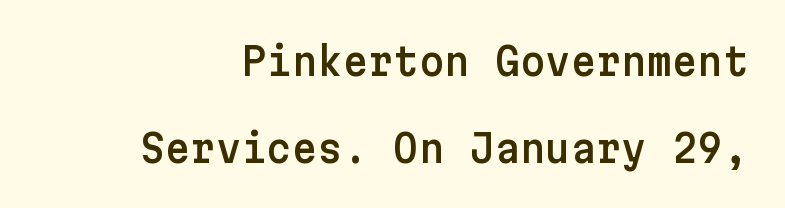
The image shows 39 px sans-serif type, upright; set loose line spacing (2.22x), normal letter spacing, not underlined; low stroke contrast and a medium x-height.
